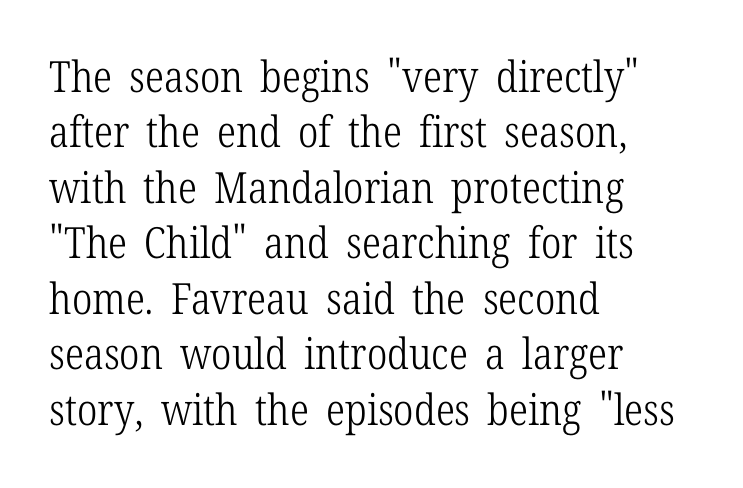
{"serif": "yes", "italic": "no", "bold": "no", "weight": "light", "width": "condensed", "stroke_contrast": "low", "x_height": "medium", "monospaced": "no", "underline": "no", "align": "left", "line_spacing": "normal", "line_spacing_ratio": 1.29, "letter_spacing": "normal", "letter_spacing_em": 0.0, "glyph_px": 43}
